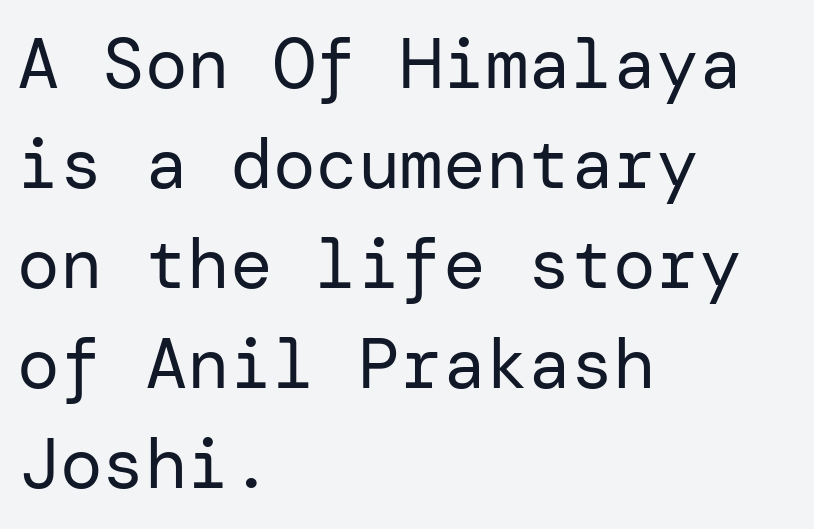
Q: Is the text bold? A: No.
Q: Is the text italic (slanted)? A: No, it is upright.
Q: Is the typeface a serif or a sans-serif typeface? A: Sans-serif.
Q: Is the text underlined? A: No.
Q: How is the paragraph aligned? A: Left-aligned.
Q: Is the spacing between letters normal or unusually wide? A: Normal.
Q: Is the spacing between lines tight, normal or loose? A: Normal.
Q: Width (condensed, normal, or wide)? A: Normal.
Q: Stroke contrast? A: Low.
Q: x-height? A: Medium.
